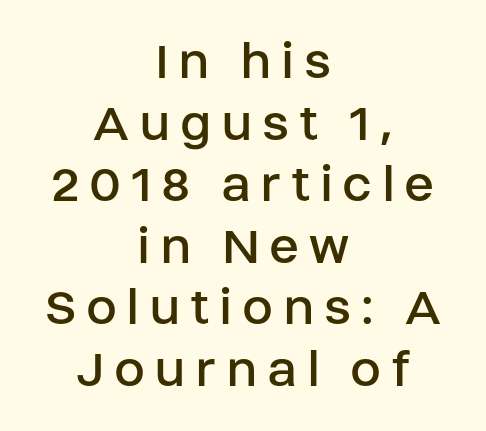
Q: Is the text bold? A: No.
Q: Is the text italic (slanted)? A: No, it is upright.
Q: Is the typeface a serif or a sans-serif typeface? A: Sans-serif.
Q: Is the text underlined? A: No.
Q: How is the paragraph aligned? A: Centered.
Q: Is the spacing between lines tight, normal or loose? A: Tight.
Q: Width (condensed, normal, or wide)? A: Normal.
Q: Stroke contrast? A: Low.
Q: x-height? A: Large.
Q: Monospaced? A: No.
